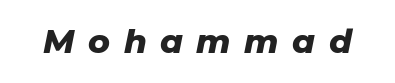
Q: Is the text bold? A: Yes.
Q: Is the text italic (slanted)? A: Yes, it leans right by about 11 degrees.
Q: Is the text underlined? A: No.
Q: Is the spacing between letters normal or unusually wide? A: Unusually wide.
Q: Width (condensed, normal, or wide)? A: Normal.
Q: Stroke contrast? A: Low.
Q: x-height? A: Medium.
Q: Monospaced? A: No.
